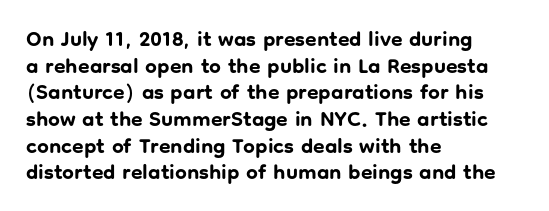
{"italic": "no", "bold": "yes", "underline": "no", "align": "left", "line_spacing": "normal", "line_spacing_ratio": 1.27, "letter_spacing": "normal", "letter_spacing_em": 0.0, "glyph_px": 21}
